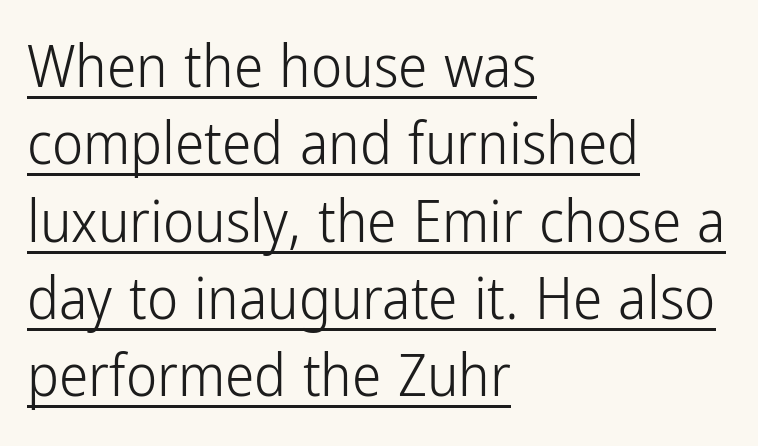
{"serif": "no", "italic": "no", "bold": "no", "weight": "light", "width": "condensed", "stroke_contrast": "low", "x_height": "medium", "monospaced": "no", "underline": "yes", "align": "left", "line_spacing": "normal", "line_spacing_ratio": 1.31, "letter_spacing": "normal", "letter_spacing_em": 0.0, "glyph_px": 59}
